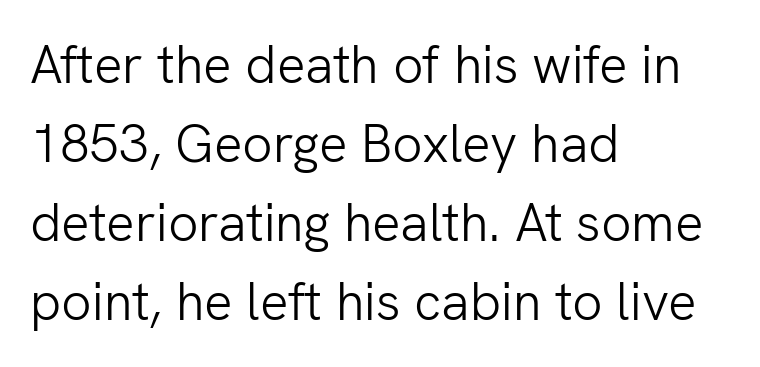
{"serif": "no", "italic": "no", "bold": "no", "weight": "light", "width": "normal", "stroke_contrast": "low", "x_height": "medium", "monospaced": "no", "underline": "no", "align": "left", "line_spacing": "normal", "line_spacing_ratio": 1.49, "letter_spacing": "normal", "letter_spacing_em": 0.0, "glyph_px": 53}
